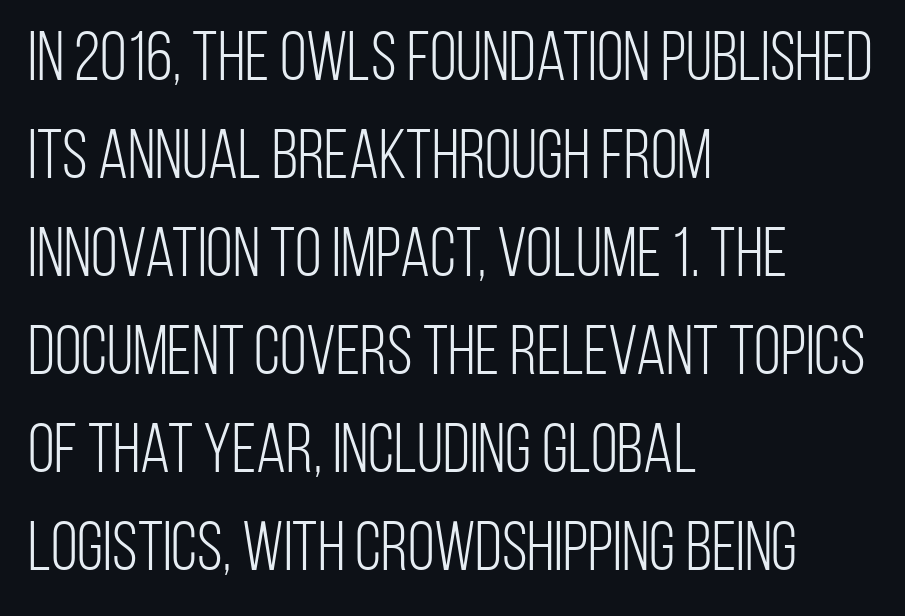
{"serif": "no", "italic": "no", "bold": "no", "weight": "light", "width": "condensed", "stroke_contrast": "low", "x_height": "large", "monospaced": "no", "underline": "no", "align": "left", "line_spacing": "normal", "line_spacing_ratio": 1.42, "letter_spacing": "normal", "letter_spacing_em": 0.0, "glyph_px": 69}
